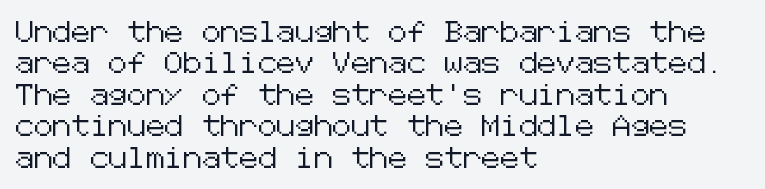
Q: Is the text italic (slanted)? A: No, it is upright.
Q: Is the text underlined? A: No.
Q: How is the paragraph aligned? A: Left-aligned.
Q: Is the spacing between letters normal or unusually wide? A: Normal.
Q: Is the spacing between lines tight, normal or loose? A: Normal.
